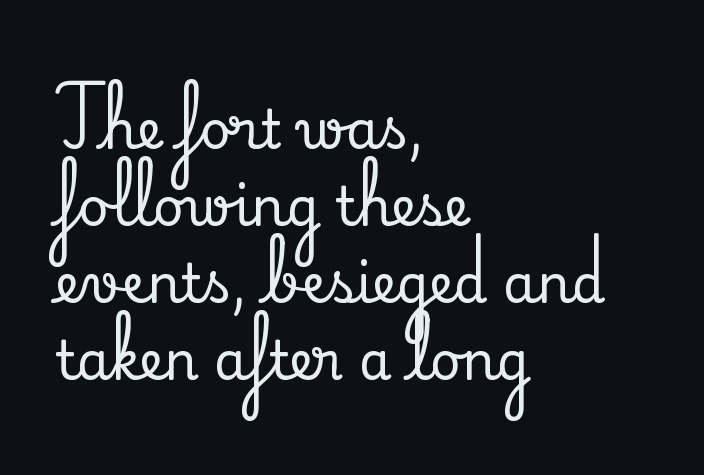
The image shows 53 px serif type, upright; set left-aligned, normal line spacing (1.45x), normal letter spacing, not underlined; medium stroke contrast and a small x-height.
